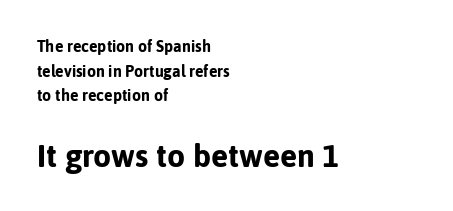
Q: Is the text bold? A: Yes.
Q: Is the text italic (slanted)? A: No, it is upright.
Q: Is the typeface a serif or a sans-serif typeface? A: Sans-serif.
Q: Is the text underlined? A: No.
Q: How is the paragraph aligned? A: Left-aligned.
Q: Is the spacing between letters normal or unusually wide? A: Normal.
Q: Is the spacing between lines tight, normal or loose? A: Normal.
Q: Which block of text is set in a larger size, the first (top) or the second (bottom)? A: The second (bottom) one.
Q: Width (condensed, normal, or wide)? A: Normal.
Q: Stroke contrast? A: Low.
Q: x-height? A: Medium.
Q: Monospaced? A: No.
